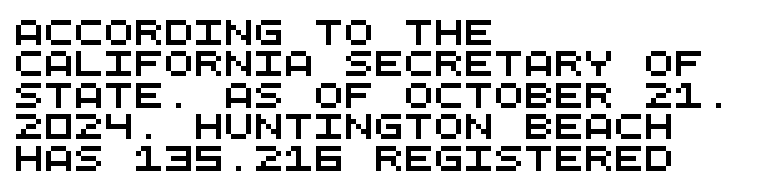
{"underline": "no", "align": "left", "line_spacing": "normal", "line_spacing_ratio": 1.26, "letter_spacing": "normal", "letter_spacing_em": 0.0, "glyph_px": 25}
